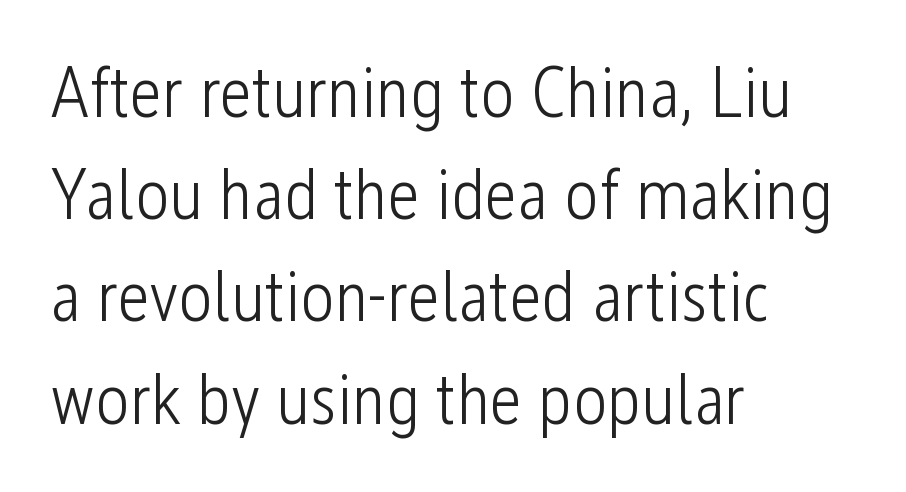
There is no visible air inserted between adjacent glyphs. Summary of vertical rhythm: regular, with standard interline spacing. This rendering uses left alignment, leaving the right contour irregular. The string is rendered with underlining switched off. The rendering uses natural spacing where letterforms have individual widths. Bold? No — there's no thickening of the strokes.
